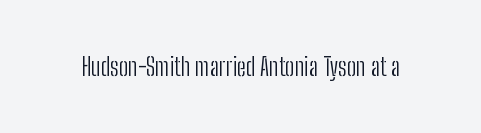
Q: Is the text bold? A: No.
Q: Is the text italic (slanted)? A: No, it is upright.
Q: Is the text underlined? A: No.
Q: Is the spacing between letters normal or unusually wide? A: Normal.
